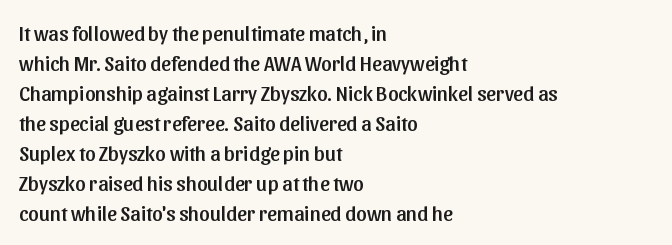
Q: Is the text italic (slanted)? A: No, it is upright.
Q: Is the text underlined? A: No.
Q: How is the paragraph aligned? A: Left-aligned.
Q: Is the spacing between letters normal or unusually wide? A: Normal.
Q: Is the spacing between lines tight, normal or loose? A: Normal.
